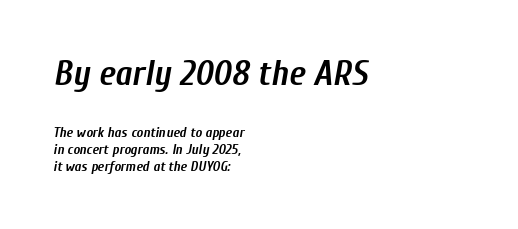
Q: Is the text bold? A: Yes.
Q: Is the text italic (slanted)? A: Yes, it leans right by about 10 degrees.
Q: Is the text underlined? A: No.
Q: How is the paragraph aligned? A: Left-aligned.
Q: Is the spacing between letters normal or unusually wide? A: Normal.
Q: Which block of text is set in a larger size, the first (top) or the second (bottom)? A: The first (top) one.
Q: Width (condensed, normal, or wide)? A: Condensed.
Q: Stroke contrast? A: Low.
Q: x-height? A: Medium.
Q: Monospaced? A: No.
